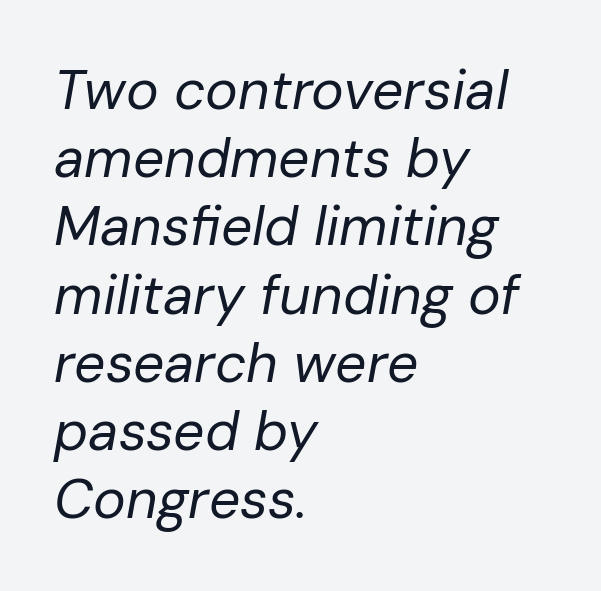
Q: Is the text bold? A: No.
Q: Is the text italic (slanted)? A: Yes, it leans right by about 10 degrees.
Q: Is the text underlined? A: No.
Q: How is the paragraph aligned? A: Left-aligned.
Q: Is the spacing between letters normal or unusually wide? A: Normal.
Q: Width (condensed, normal, or wide)? A: Normal.
Q: Stroke contrast? A: Low.
Q: x-height? A: Medium.
Q: Monospaced? A: No.
